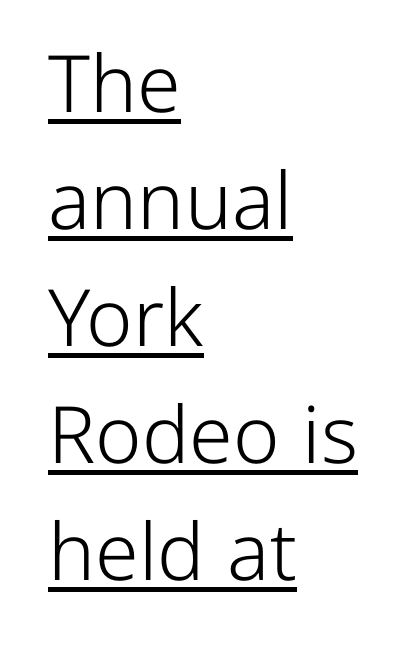
{"serif": "no", "italic": "no", "bold": "no", "weight": "light", "width": "normal", "stroke_contrast": "low", "x_height": "medium", "monospaced": "no", "underline": "yes", "align": "left", "line_spacing": "normal", "line_spacing_ratio": 1.48, "letter_spacing": "normal", "letter_spacing_em": 0.0, "glyph_px": 79}
